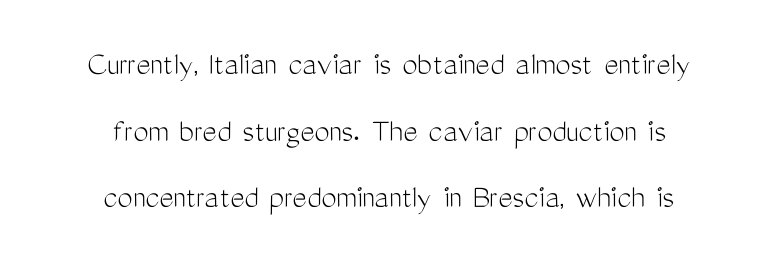
Q: Is the text bold? A: No.
Q: Is the text italic (slanted)? A: No, it is upright.
Q: Is the typeface a serif or a sans-serif typeface? A: Sans-serif.
Q: Is the text underlined? A: No.
Q: How is the paragraph aligned? A: Centered.
Q: Is the spacing between letters normal or unusually wide? A: Normal.
Q: Is the spacing between lines tight, normal or loose? A: Loose.
Q: Width (condensed, normal, or wide)? A: Condensed.
Q: Stroke contrast? A: Medium.
Q: x-height? A: Medium.
Q: Monospaced? A: No.
